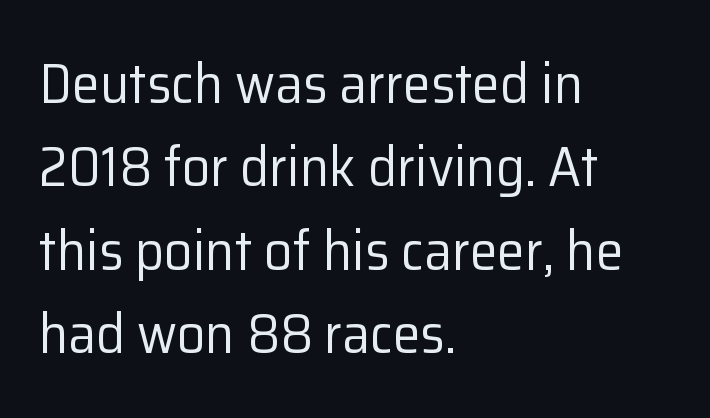
The image shows 56 px regular-weight sans-serif type, upright; set left-aligned, normal line spacing (1.49x), normal letter spacing, not underlined; low stroke contrast and a medium x-height.
